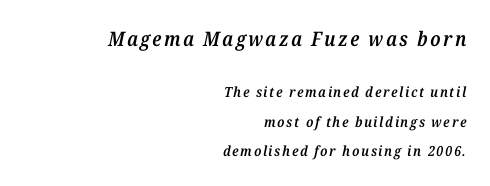
{"italic": "yes", "lean": "right", "slant_degrees": 12, "bold": "semi", "underline": "no", "align": "right", "line_spacing": "loose", "line_spacing_ratio": 2.11, "larger_block": "first", "size_ratio": 1.43, "glyph_px": 20}
